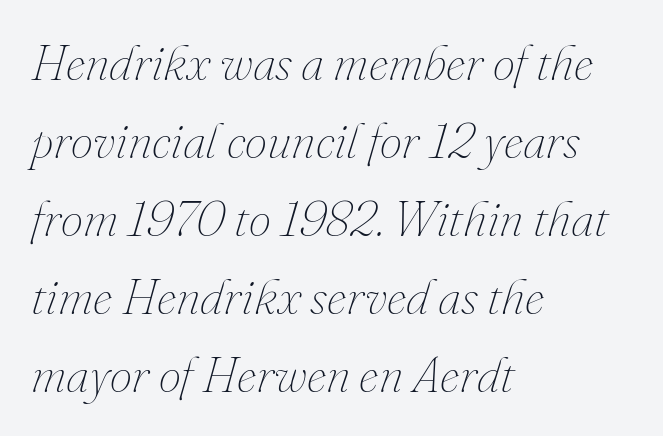
The image shows 50 px thin type, italic (leaning right); set left-aligned, normal line spacing (1.56x), normal letter spacing, not underlined; medium stroke contrast and a small x-height.
